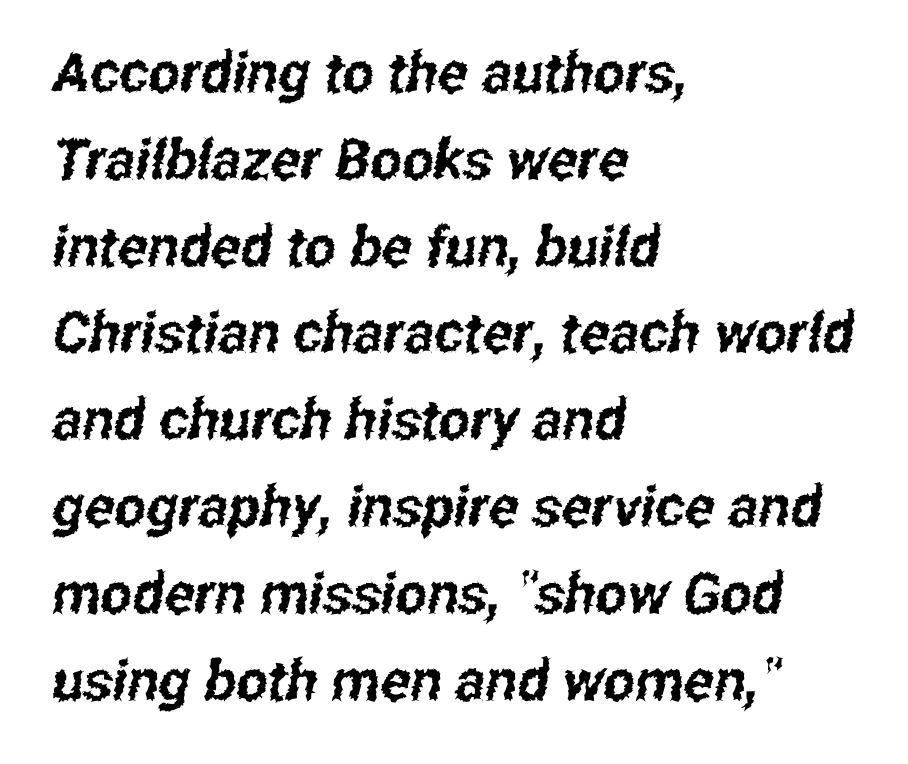
Q: Is the typeface a serif or a sans-serif typeface? A: Sans-serif.
Q: Is the text underlined? A: No.
Q: How is the paragraph aligned? A: Left-aligned.
Q: Is the spacing between letters normal or unusually wide? A: Normal.
Q: Is the spacing between lines tight, normal or loose? A: Normal.
Q: Width (condensed, normal, or wide)? A: Condensed.
Q: Stroke contrast? A: Low.
Q: x-height? A: Medium.
Q: Monospaced? A: No.
